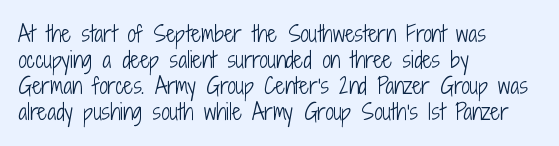
{"italic": "no", "bold": "no", "underline": "no", "align": "left", "line_spacing_ratio": 1.24, "letter_spacing": "normal", "letter_spacing_em": 0.0, "glyph_px": 21}
